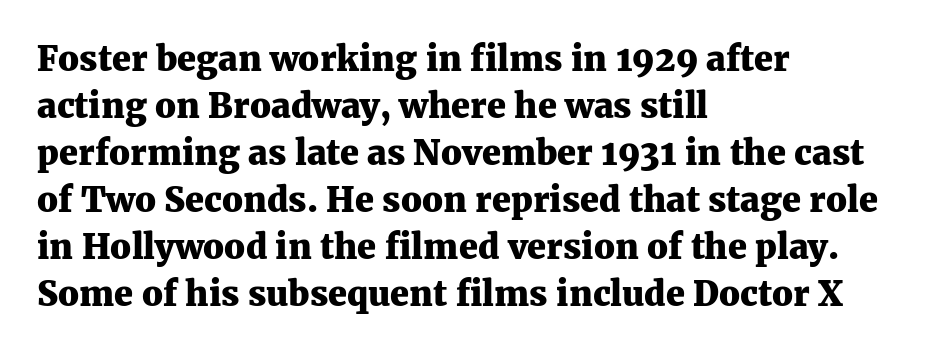
Q: Is the text bold? A: Yes.
Q: Is the text italic (slanted)? A: No, it is upright.
Q: Is the typeface a serif or a sans-serif typeface? A: Serif.
Q: Is the text underlined? A: No.
Q: How is the paragraph aligned? A: Left-aligned.
Q: Is the spacing between letters normal or unusually wide? A: Normal.
Q: Is the spacing between lines tight, normal or loose? A: Normal.
Q: Width (condensed, normal, or wide)? A: Normal.
Q: Stroke contrast? A: Medium.
Q: x-height? A: Medium.
Q: Monospaced? A: No.
